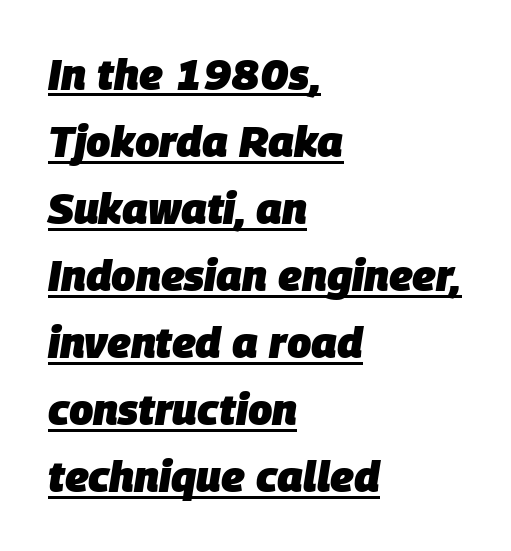
Rendered with sloped, italic letterforms. What stands out about the letter spacing? Nothing — it is the standard amount. Notice how descenders clear the ascenders below comfortably — that's standard leading. A continuous stroke trails under the words, as in a hyperlink. This rendering uses left alignment, leaving the right contour irregular. You could not count columns in this text — the font is proportionally spaced.
